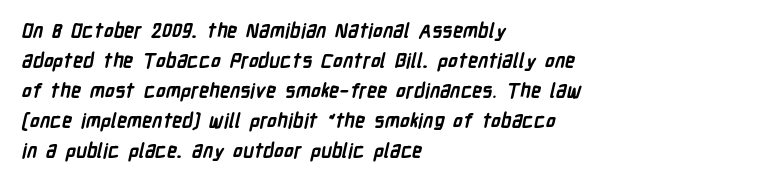
Q: Is the text bold? A: Yes.
Q: Is the text underlined? A: No.
Q: How is the paragraph aligned? A: Left-aligned.
Q: Is the spacing between letters normal or unusually wide? A: Normal.
Q: Is the spacing between lines tight, normal or loose? A: Normal.
